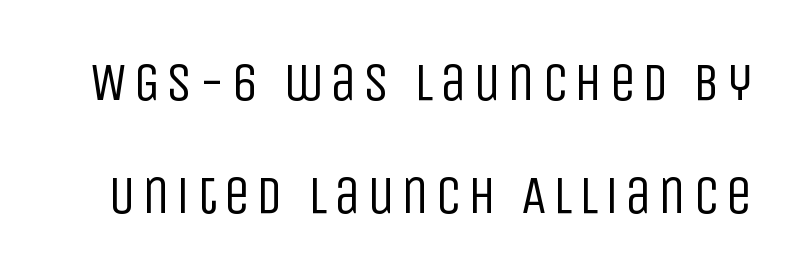
Q: Is the text bold? A: No.
Q: Is the text italic (slanted)? A: No, it is upright.
Q: Is the typeface a serif or a sans-serif typeface? A: Sans-serif.
Q: Is the text underlined? A: No.
Q: Is the spacing between lines tight, normal or loose? A: Loose.
Q: Width (condensed, normal, or wide)? A: Condensed.
Q: Stroke contrast? A: Low.
Q: x-height? A: Large.
Q: Monospaced? A: No.
